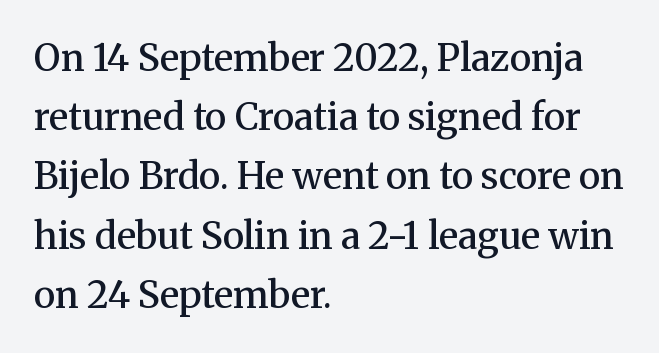
The line-height multiplier appears to be the usual default. This sample uses an upright cut, with every glyph sitting square on the baseline. Do the characters align in a grid? No, the font is proportional. Yep, those are serifs on the letters. Look at the stroke-to-counter ratio: somewhat heavy, a semibold. Words appear dense and cohesive because spacing is normal.
